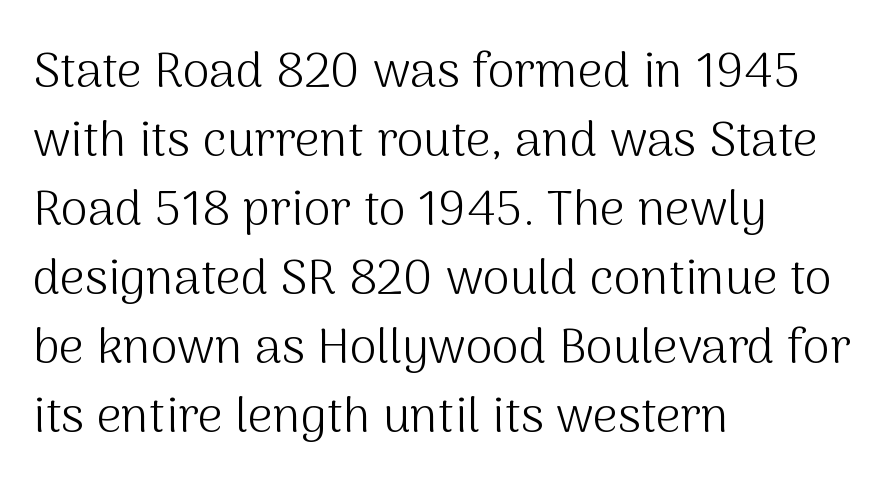
{"serif": "no", "italic": "no", "bold": "no", "weight": "light", "width": "normal", "stroke_contrast": "medium", "x_height": "medium", "monospaced": "no", "underline": "no", "align": "left", "line_spacing": "normal", "line_spacing_ratio": 1.41, "letter_spacing": "normal", "letter_spacing_em": 0.0, "glyph_px": 49}
